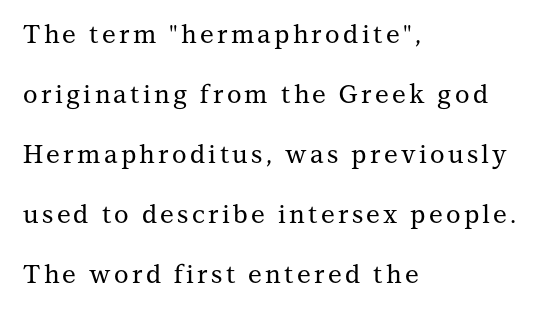
Glance below the letters and you will spot only blank space. A great deal of white space separates one row of letters from the next. Which margin do the lines hug? The left one — the right edge is uneven. The font's upright variant was chosen for this text.
